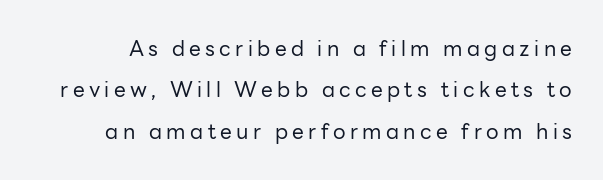
{"italic": "no", "bold": "no", "underline": "no", "line_spacing": "loose", "line_spacing_ratio": 1.97, "letter_spacing": "wide", "letter_spacing_em": 0.21, "glyph_px": 21}
